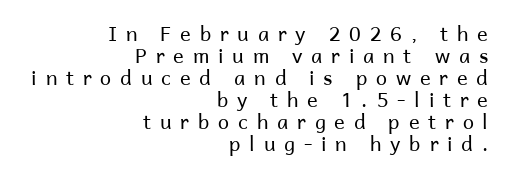
The image shows 20 px text type, upright; set right-aligned, tight line spacing (1.1x), unusually wide letter spacing (+0.44 em), not underlined.
